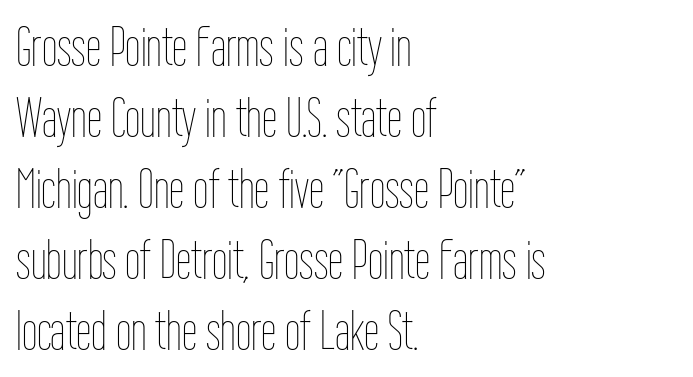
Q: Is the text bold? A: No.
Q: Is the text italic (slanted)? A: No, it is upright.
Q: Is the text underlined? A: No.
Q: How is the paragraph aligned? A: Left-aligned.
Q: Is the spacing between letters normal or unusually wide? A: Normal.
Q: Is the spacing between lines tight, normal or loose? A: Normal.
Q: Width (condensed, normal, or wide)? A: Condensed.
Q: Stroke contrast? A: Low.
Q: x-height? A: Medium.
Q: Monospaced? A: No.
